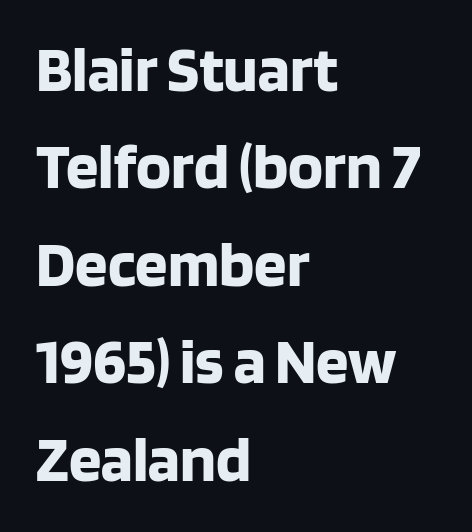
The image shows 65 px bold sans-serif type, upright; set left-aligned, normal line spacing (1.5x), normal letter spacing, not underlined; low stroke contrast and a large x-height.
